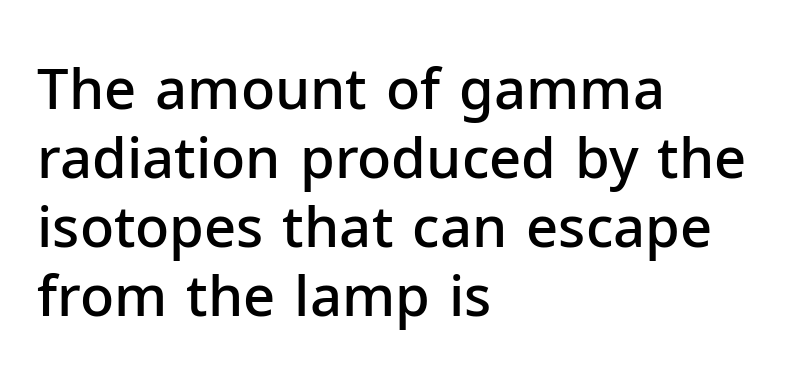
These lines are rendered in a variable-pitch font. Short note: letters normally spaced. Notice how the passage keeps a crisp vertical edge on the left only. Descenders hang freely into open space. Posture: vertical. Weight: semibold (demi).
